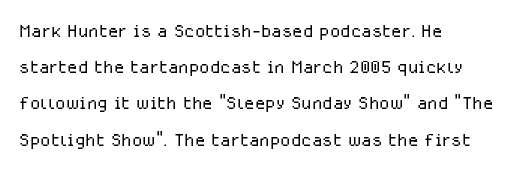
Default kerning and tracking; the words read as compact shapes. Tall strokes in this sample are plumb rather than angled. This rendering uses left alignment, leaving the right contour irregular. Students, observe: this is what conventionally led text looks like. Each stroke keeps to a modest, everyday thickness or less. Honestly, there is no underline to notice here at all.
